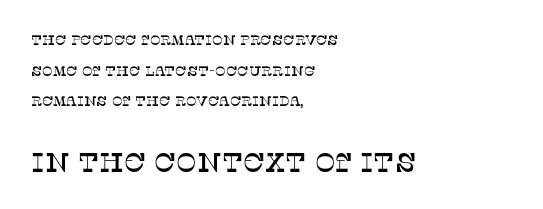
What stands out about the letter spacing? Nothing — it is the standard amount. Does the lettering tilt? It doesn't — this is upright. The block of text is sparse from top to bottom, with ample space between rows. Where is the straight margin? On the left.
